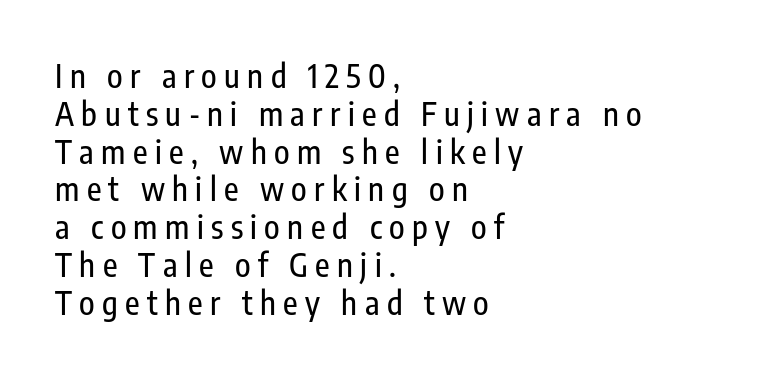
{"serif": "no", "italic": "no", "width": "condensed", "stroke_contrast": "low", "x_height": "medium", "monospaced": "no", "underline": "no", "align": "left", "line_spacing_ratio": 1.18, "letter_spacing": "wide", "letter_spacing_em": 0.23, "glyph_px": 32}
